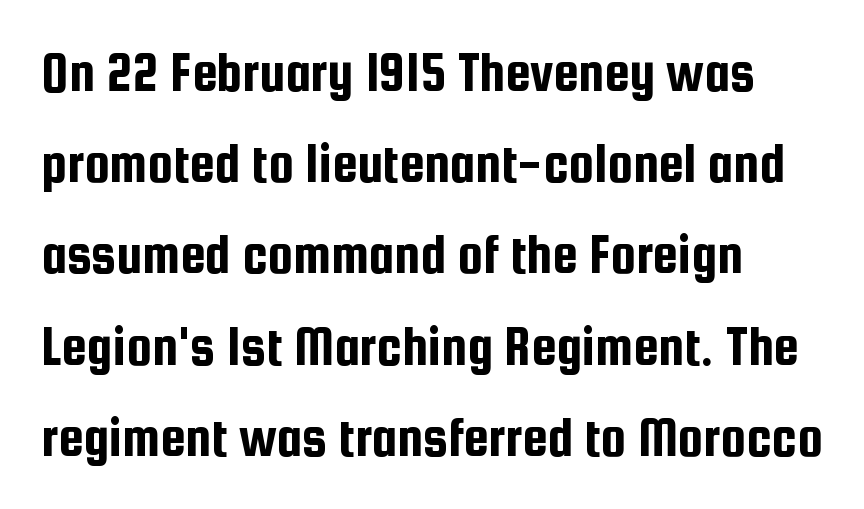
{"serif": "no", "italic": "no", "width": "condensed", "stroke_contrast": "low", "x_height": "medium", "monospaced": "no", "underline": "no", "align": "left", "line_spacing": "normal", "line_spacing_ratio": 1.6, "letter_spacing": "normal", "letter_spacing_em": 0.0, "glyph_px": 57}
